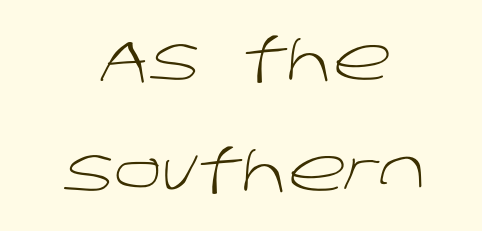
{"serif": "no", "bold": "no", "weight": "light", "width": "normal", "stroke_contrast": "low", "x_height": "large", "monospaced": "no", "underline": "no", "align": "center", "line_spacing_ratio": 1.88, "letter_spacing": "normal", "letter_spacing_em": 0.0, "glyph_px": 59}
